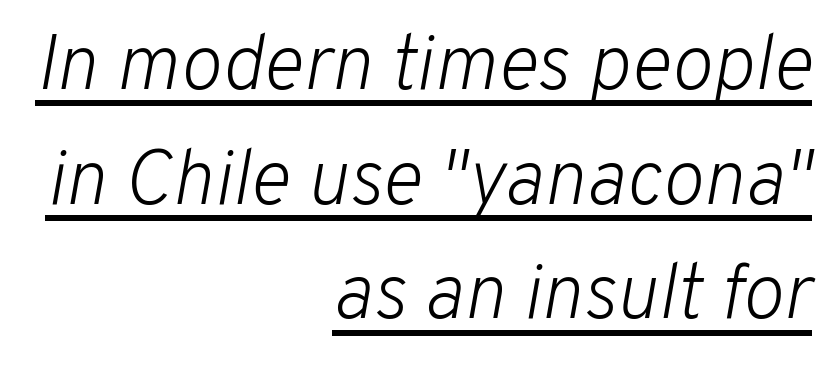
The image shows 78 px light type, italic (leaning right); set right-aligned, normal line spacing (1.47x), normal letter spacing, underlined; low stroke contrast and a medium x-height.
